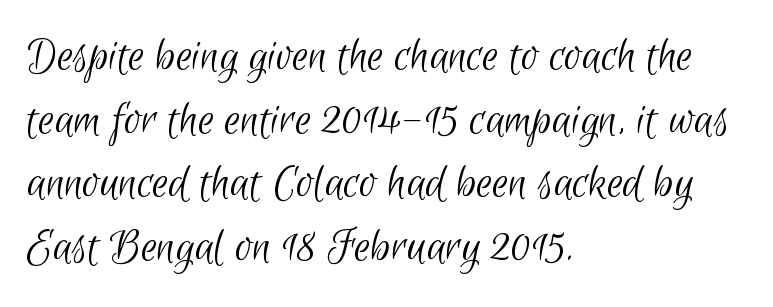
The image shows 51 px light, condensed sans-serif type; set left-aligned, normal line spacing (1.25x), normal letter spacing, not underlined; low stroke contrast and a small x-height.
